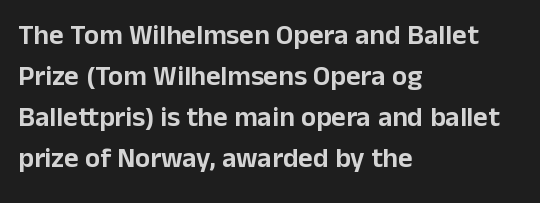
{"serif": "no", "italic": "no", "width": "normal", "stroke_contrast": "low", "x_height": "medium", "monospaced": "no", "underline": "no", "align": "left", "line_spacing": "normal", "line_spacing_ratio": 1.47, "letter_spacing": "normal", "letter_spacing_em": 0.0, "glyph_px": 28}
